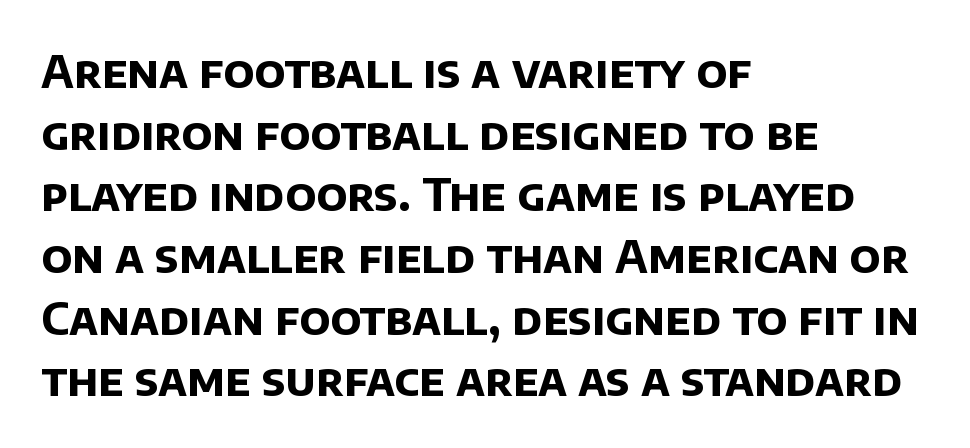
The strokes are fattened all the way to bold. The paragraph shown leans on its left margin. Each letter's strokes conclude bluntly, with no projecting serifs. Vertically, the passage feels balanced, rows spaced as you'd expect.
